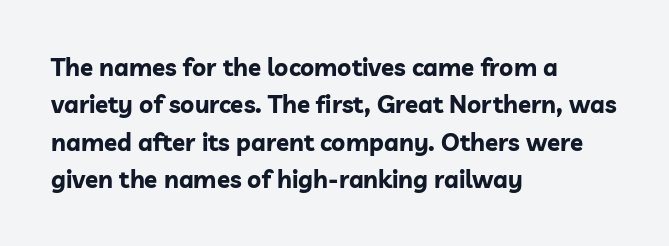
Q: Is the text bold? A: Yes.
Q: Is the text italic (slanted)? A: No, it is upright.
Q: Is the text underlined? A: No.
Q: How is the paragraph aligned? A: Left-aligned.
Q: Is the spacing between letters normal or unusually wide? A: Normal.
Q: Is the spacing between lines tight, normal or loose? A: Normal.
